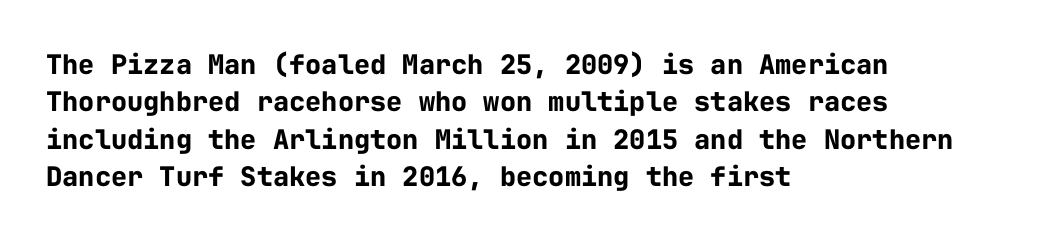
It's the straight-up-and-down kind of type. The lines are quadded left. Letter spacing: default. Rule under the text: the space is simply empty. The space between consecutive lines is moderate. Notice how thick the strokes are: this is what a full bold looks like.
